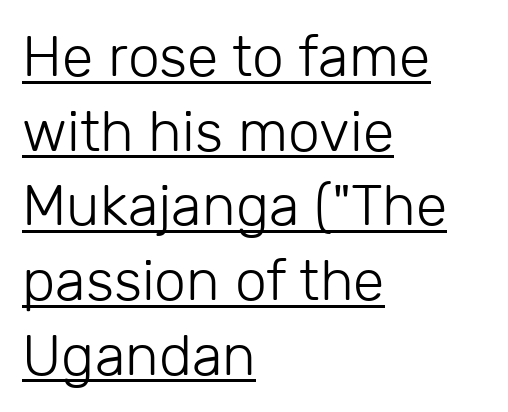
The image shows 57 px light sans-serif type, upright; set left-aligned, normal line spacing (1.31x), normal letter spacing, underlined; low stroke contrast and a medium x-height.
